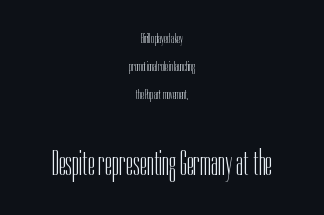
A sans-serif font was chosen for this passage. Tracking here is standard; glyphs follow each other at the usual distance. The typography opts for an upright posture over an oblique one. This rendering features lettering with no underline. The face looks like a standard text weight, possibly lighter.
